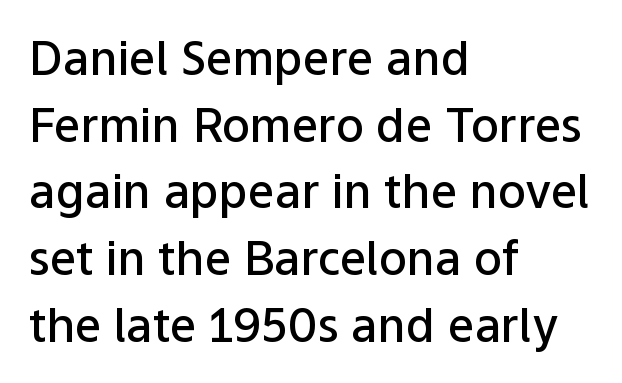
{"serif": "no", "italic": "no", "bold": "semi", "weight": "semibold", "width": "normal", "stroke_contrast": "low", "x_height": "medium", "monospaced": "no", "underline": "no", "align": "left", "line_spacing": "normal", "line_spacing_ratio": 1.42, "letter_spacing": "normal", "letter_spacing_em": 0.0, "glyph_px": 47}
